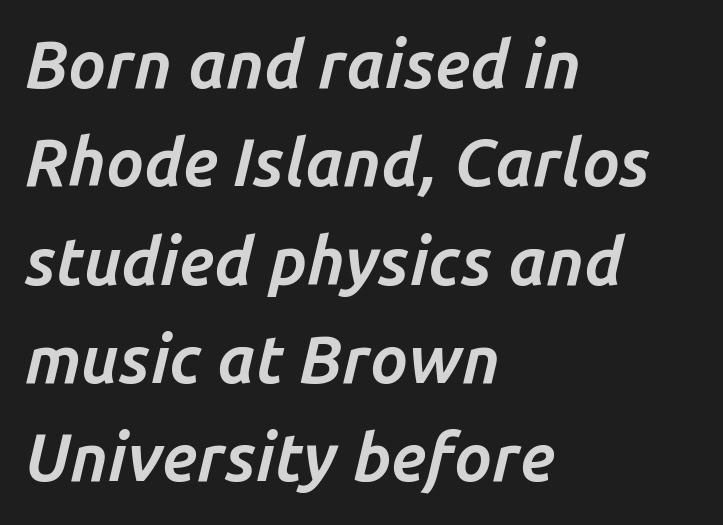
Q: Is the text bold? A: Yes.
Q: Is the text italic (slanted)? A: Yes, it leans right by about 14 degrees.
Q: Is the text underlined? A: No.
Q: How is the paragraph aligned? A: Left-aligned.
Q: Is the spacing between letters normal or unusually wide? A: Normal.
Q: Is the spacing between lines tight, normal or loose? A: Normal.
Q: Width (condensed, normal, or wide)? A: Normal.
Q: Stroke contrast? A: Low.
Q: x-height? A: Medium.
Q: Monospaced? A: No.
